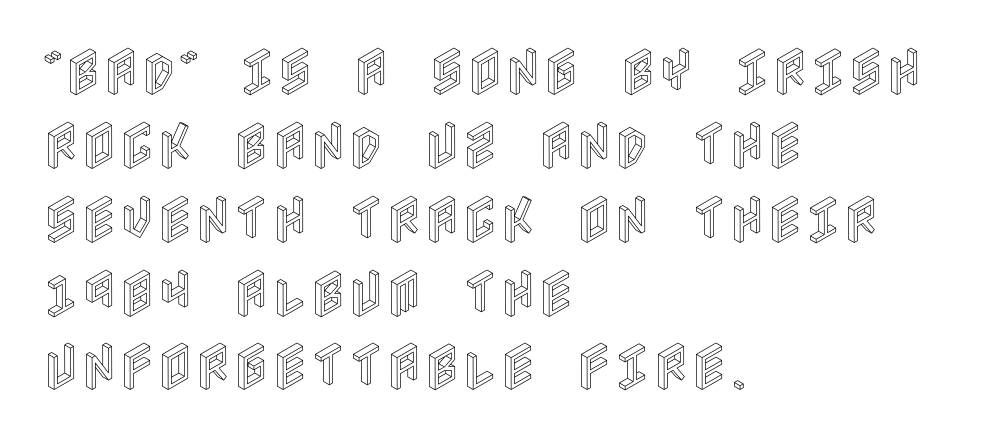
The compositor pushed each line to the left boundary. Standard letterfit; no display-style spreading of the glyphs. Unmarked baselines from the first word to the last. Ordinary non-slanted type is in use. Normally led — the rows are evenly, conventionally spaced.
